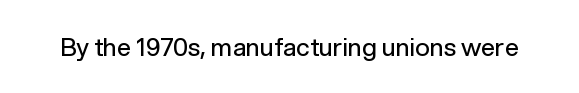
Q: Is the text bold? A: No.
Q: Is the text italic (slanted)? A: No, it is upright.
Q: Is the text underlined? A: No.
Q: Is the spacing between letters normal or unusually wide? A: Normal.
